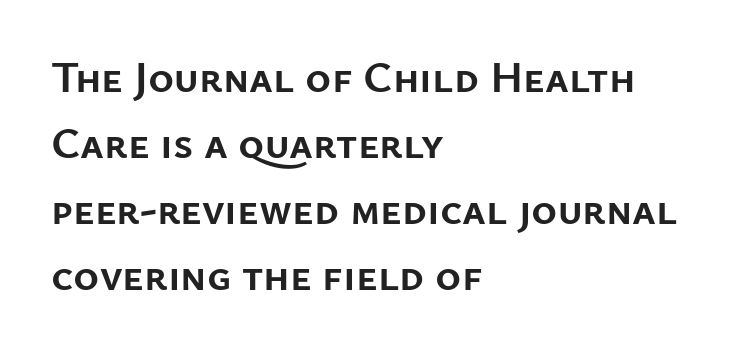
The image shows 44 px semibold sans-serif type, upright; set left-aligned, normal line spacing (1.5x), normal letter spacing, not underlined; low stroke contrast and a medium x-height.
